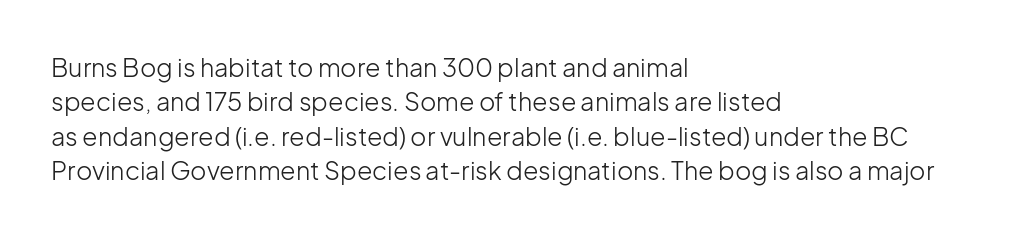
The image shows 25 px text type, upright; set left-aligned, normal line spacing (1.38x), normal letter spacing, not underlined.
